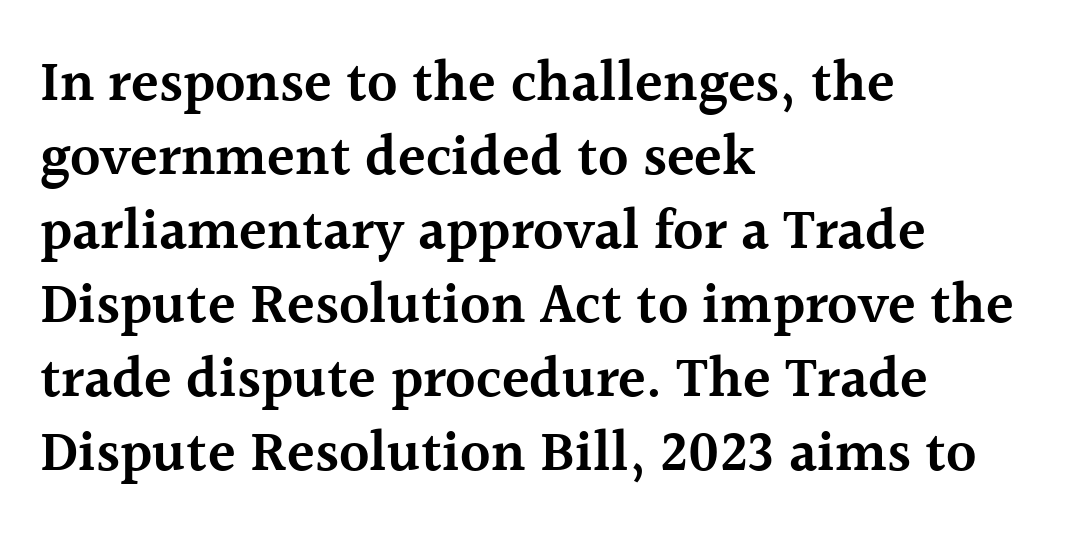
The passage shown is typed in a proportional face where columns would drift. Classification — serif. Set as a demibold, roughly 600 on the weight scale. The font's upright variant was chosen for this text. Quick note: underline off. Casual observation: everything's shoved over to the left.
